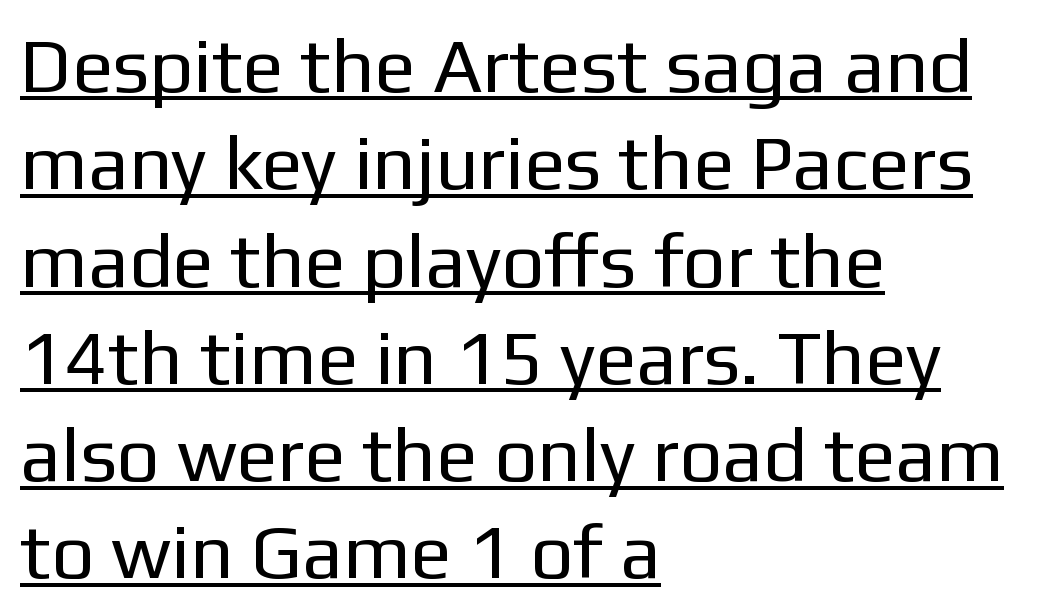
{"serif": "no", "italic": "no", "bold": "no", "weight": "regular", "width": "normal", "stroke_contrast": "low", "x_height": "medium", "monospaced": "no", "underline": "yes", "align": "left", "line_spacing": "normal", "line_spacing_ratio": 1.28, "letter_spacing": "normal", "letter_spacing_em": 0.0, "glyph_px": 76}
